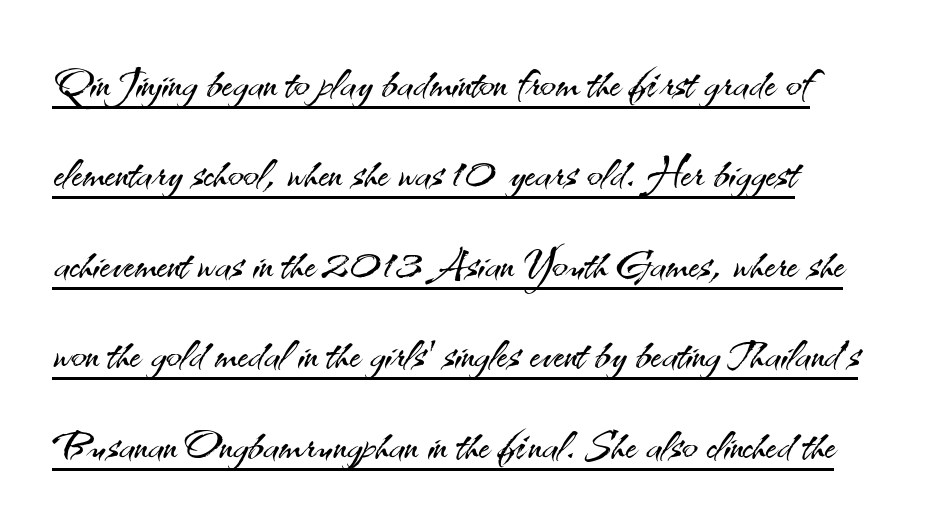
{"serif": "no", "bold": "no", "weight": "light", "width": "normal", "stroke_contrast": "medium", "x_height": "small", "monospaced": "no", "underline": "yes", "align": "left", "line_spacing": "normal", "line_spacing_ratio": 1.56, "letter_spacing": "normal", "letter_spacing_em": 0.0, "glyph_px": 58}
